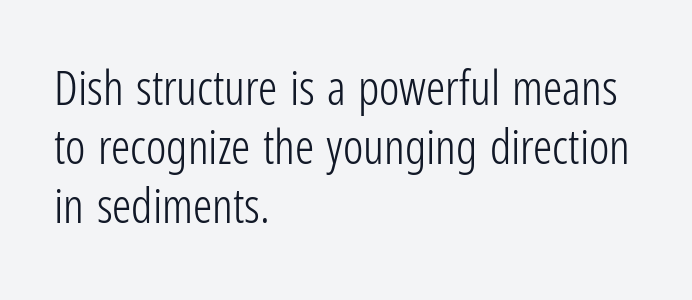
Weight class: somewhere from thin through regular. Are there feet on the stems? There aren't — it's a sans. Vertical strokes here are truly vertical. Glance below the letters and you will spot only blank space.
